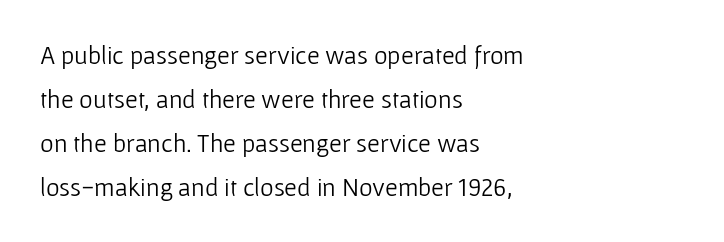
Q: Is the text bold? A: No.
Q: Is the text italic (slanted)? A: No, it is upright.
Q: Is the text underlined? A: No.
Q: How is the paragraph aligned? A: Left-aligned.
Q: Is the spacing between letters normal or unusually wide? A: Normal.
Q: Is the spacing between lines tight, normal or loose? A: Normal.
